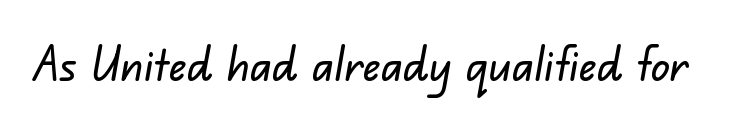
The specimen omits any rule beneath the text block's lines. These lines are composed in type without serifs. Standard letterfit; no display-style spreading of the glyphs. These lines are rendered in a variable-pitch font.
